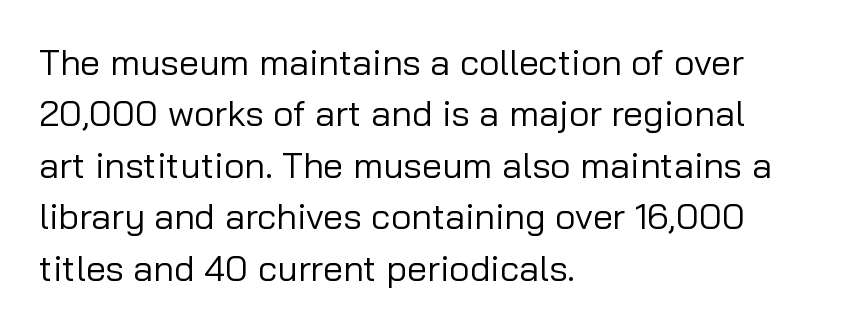
The image shows 36 px regular-weight sans-serif type, upright; set left-aligned, normal line spacing (1.43x), normal letter spacing, not underlined; low stroke contrast and a medium x-height.
